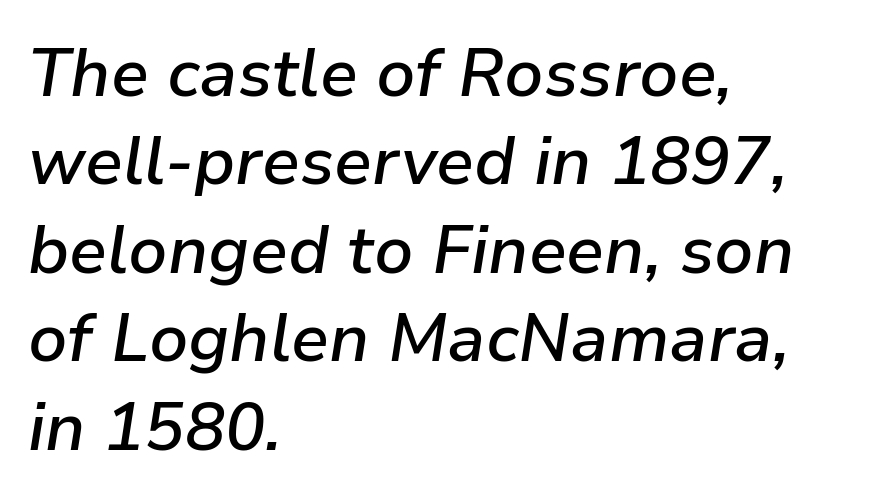
{"italic": "yes", "lean": "right", "slant_degrees": 9, "bold": "semi", "weight": "semibold", "width": "normal", "stroke_contrast": "low", "x_height": "medium", "monospaced": "no", "underline": "no", "align": "left", "line_spacing": "normal", "line_spacing_ratio": 1.32, "letter_spacing": "normal", "letter_spacing_em": 0.0, "glyph_px": 67}
